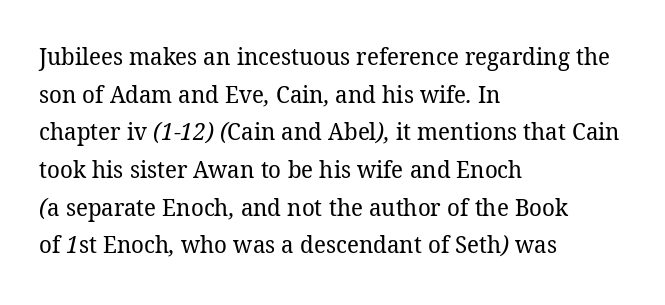
{"bold": "no", "underline": "no", "align": "left", "line_spacing": "normal", "line_spacing_ratio": 1.57, "letter_spacing": "normal", "letter_spacing_em": 0.0, "glyph_px": 24}
